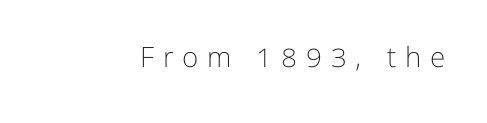
Q: Is the text bold? A: No.
Q: Is the text italic (slanted)? A: No, it is upright.
Q: Is the typeface a serif or a sans-serif typeface? A: Sans-serif.
Q: Is the text underlined? A: No.
Q: Is the spacing between letters normal or unusually wide? A: Unusually wide.
Q: Width (condensed, normal, or wide)? A: Normal.
Q: Stroke contrast? A: Low.
Q: x-height? A: Medium.
Q: Monospaced? A: No.
